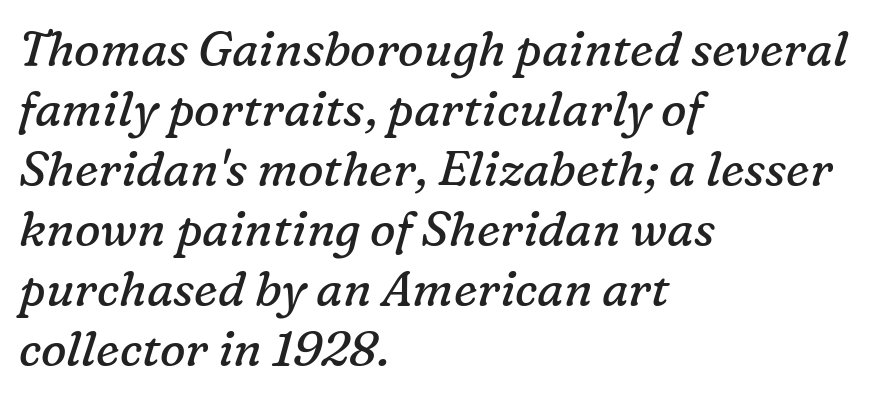
The image shows 48 px regular-weight serif type, italic (leaning right); set left-aligned, normal line spacing (1.25x), normal letter spacing, not underlined; low stroke contrast and a medium x-height.
